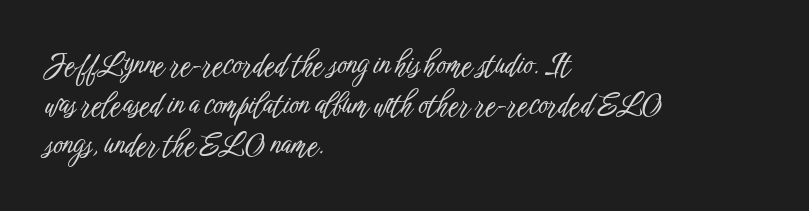
{"serif": "no", "width": "condensed", "stroke_contrast": "low", "x_height": "medium", "monospaced": "no", "underline": "no", "align": "left", "line_spacing": "normal", "line_spacing_ratio": 1.38, "letter_spacing": "normal", "letter_spacing_em": 0.0, "glyph_px": 29}
